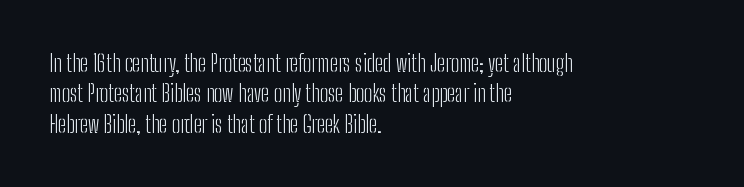
{"italic": "no", "bold": "no", "underline": "no", "align": "left", "line_spacing": "normal", "line_spacing_ratio": 1.32, "letter_spacing": "normal", "letter_spacing_em": 0.0, "glyph_px": 23}
